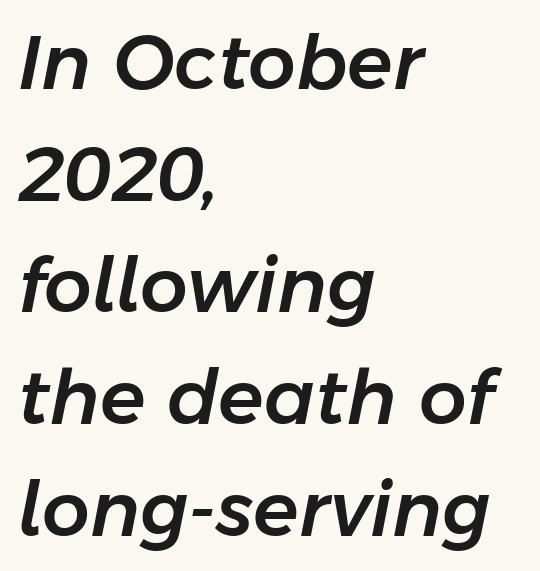
Q: Is the text italic (slanted)? A: Yes, it leans right by about 11 degrees.
Q: Is the text underlined? A: No.
Q: How is the paragraph aligned? A: Left-aligned.
Q: Is the spacing between letters normal or unusually wide? A: Normal.
Q: Is the spacing between lines tight, normal or loose? A: Normal.
Q: Width (condensed, normal, or wide)? A: Normal.
Q: Stroke contrast? A: Low.
Q: x-height? A: Medium.
Q: Monospaced? A: No.
